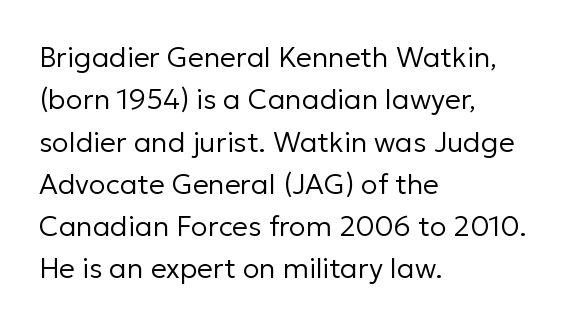
{"serif": "no", "italic": "no", "bold": "no", "weight": "regular", "width": "normal", "stroke_contrast": "low", "x_height": "medium", "monospaced": "no", "underline": "no", "align": "left", "line_spacing": "normal", "line_spacing_ratio": 1.51, "letter_spacing": "normal", "letter_spacing_em": 0.0, "glyph_px": 28}
